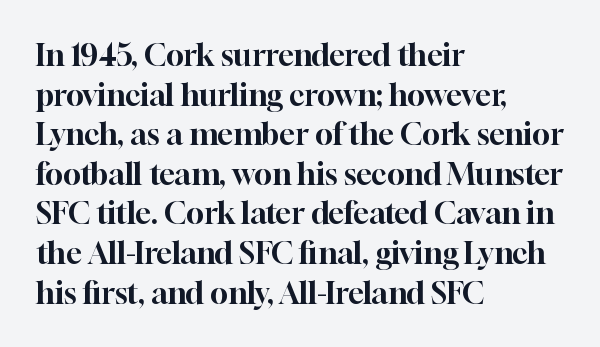
The image shows 30 px serif type, upright; set left-aligned, normal line spacing (1.32x), normal letter spacing, not underlined; high stroke contrast and a medium x-height.
